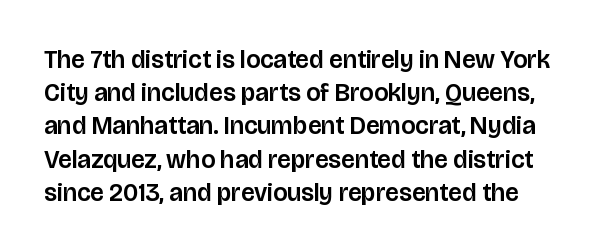
{"italic": "no", "underline": "no", "line_spacing": "normal", "line_spacing_ratio": 1.33, "letter_spacing": "normal", "letter_spacing_em": 0.0, "glyph_px": 25}
